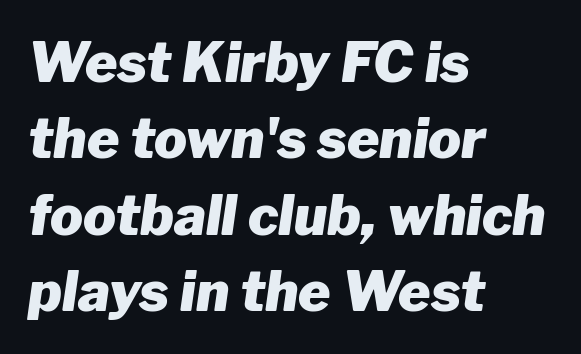
The image shows 55 px heavy type, italic (leaning right); set left-aligned, normal line spacing (1.39x), normal letter spacing, not underlined; low stroke contrast and a medium x-height.
